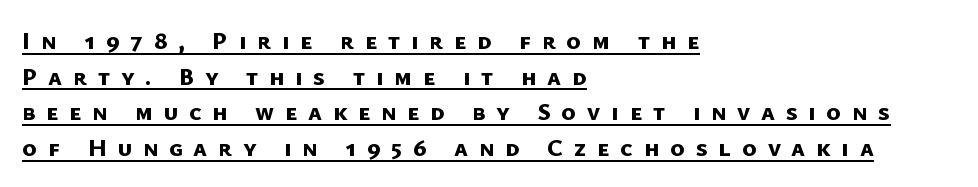
What decoration does the sample have? An underline. The tracking reads as deliberately expanded to a designer's eye. On the weight axis this lands at bold, roughly 700. Layout note: lines flush left. This sample keeps an unexceptional amount of space between lines.
